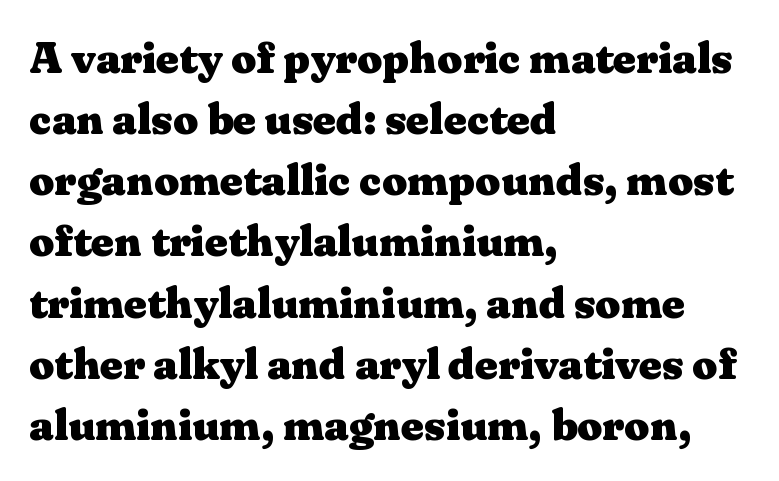
This is the regular roman posture of the typeface. Letters rest on an invisible, unmarked baseline. The lines are quadded left. The typeface chosen for these lines features serifs.
